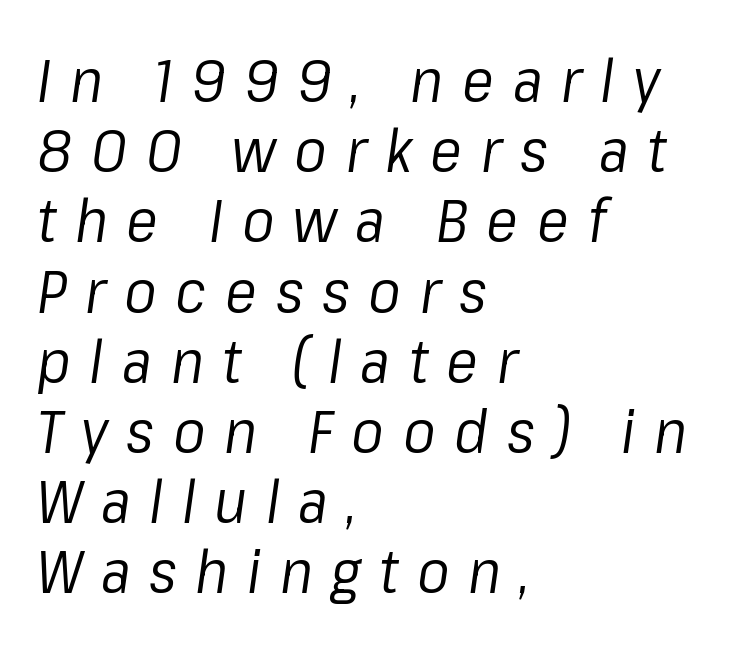
Q: Is the text bold? A: No.
Q: Is the text italic (slanted)? A: Yes, it leans right by about 8 degrees.
Q: Is the text underlined? A: No.
Q: How is the paragraph aligned? A: Left-aligned.
Q: Is the spacing between letters normal or unusually wide? A: Unusually wide.
Q: Width (condensed, normal, or wide)? A: Normal.
Q: Stroke contrast? A: Low.
Q: x-height? A: Medium.
Q: Monospaced? A: No.
